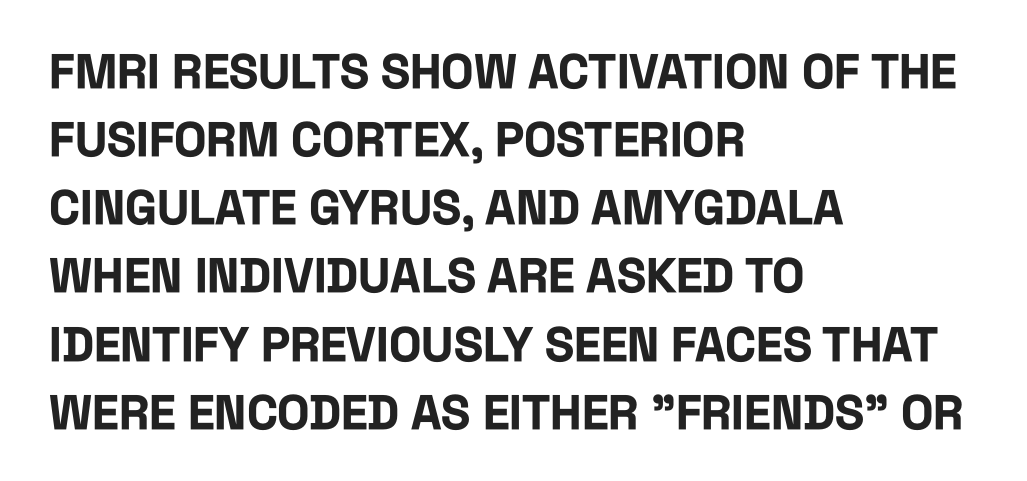
Q: Is the text bold? A: Yes.
Q: Is the text italic (slanted)? A: No, it is upright.
Q: Is the typeface a serif or a sans-serif typeface? A: Sans-serif.
Q: Is the text underlined? A: No.
Q: How is the paragraph aligned? A: Left-aligned.
Q: Is the spacing between letters normal or unusually wide? A: Normal.
Q: Is the spacing between lines tight, normal or loose? A: Normal.
Q: Width (condensed, normal, or wide)? A: Condensed.
Q: Stroke contrast? A: Low.
Q: x-height? A: Large.
Q: Monospaced? A: No.
